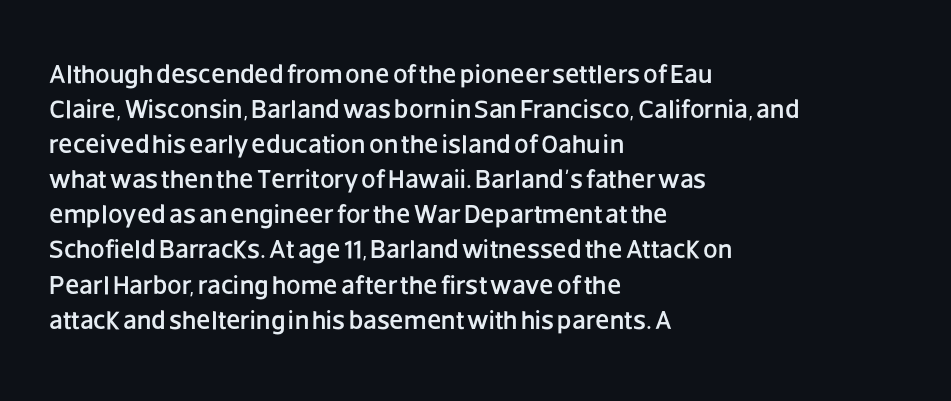
The image shows 26 px text type, upright; set left-aligned, normal line spacing (1.35x), normal letter spacing, not underlined.
